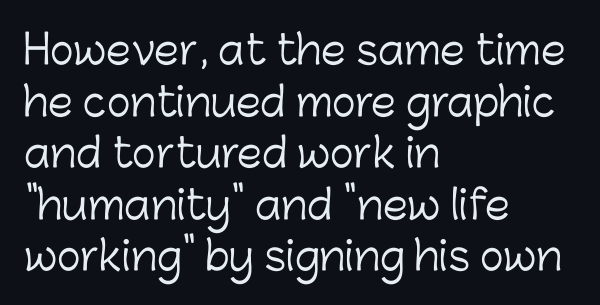
Regarding leading, the lines here are spaced in the standard way. Check the space under the baseline: it is left empty. Alignment: flush left. The text was rendered using a sans face with plain stroke endings.
